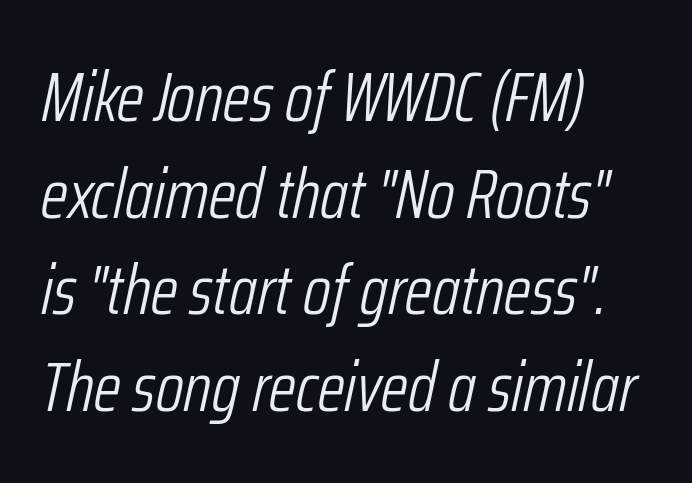
Q: Is the text bold? A: No.
Q: Is the text italic (slanted)? A: Yes, it leans right by about 12 degrees.
Q: Is the text underlined? A: No.
Q: How is the paragraph aligned? A: Left-aligned.
Q: Is the spacing between letters normal or unusually wide? A: Normal.
Q: Is the spacing between lines tight, normal or loose? A: Normal.
Q: Width (condensed, normal, or wide)? A: Condensed.
Q: Stroke contrast? A: Low.
Q: x-height? A: Medium.
Q: Monospaced? A: No.
